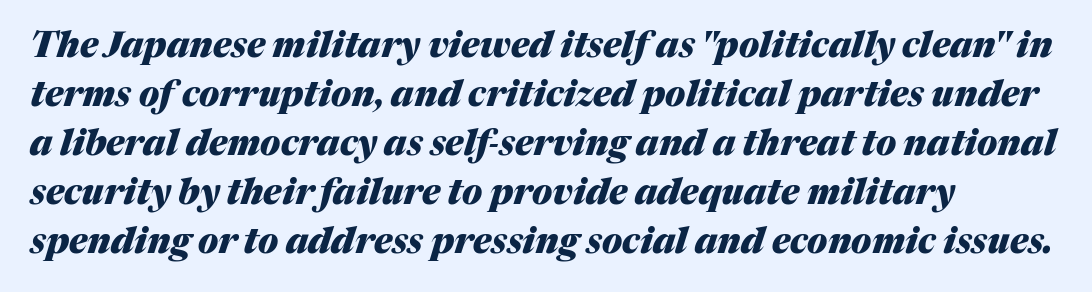
The image shows 35 px heavy type, italic (leaning right); set left-aligned, normal line spacing (1.4x), normal letter spacing, not underlined; medium stroke contrast and a medium x-height.
